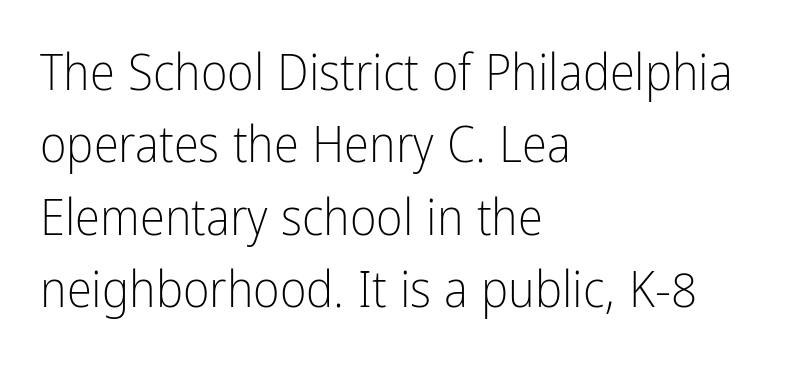
Q: Is the text bold? A: No.
Q: Is the text italic (slanted)? A: No, it is upright.
Q: Is the typeface a serif or a sans-serif typeface? A: Sans-serif.
Q: Is the text underlined? A: No.
Q: How is the paragraph aligned? A: Left-aligned.
Q: Is the spacing between letters normal or unusually wide? A: Normal.
Q: Is the spacing between lines tight, normal or loose? A: Normal.
Q: Width (condensed, normal, or wide)? A: Condensed.
Q: Stroke contrast? A: Low.
Q: x-height? A: Medium.
Q: Monospaced? A: No.
